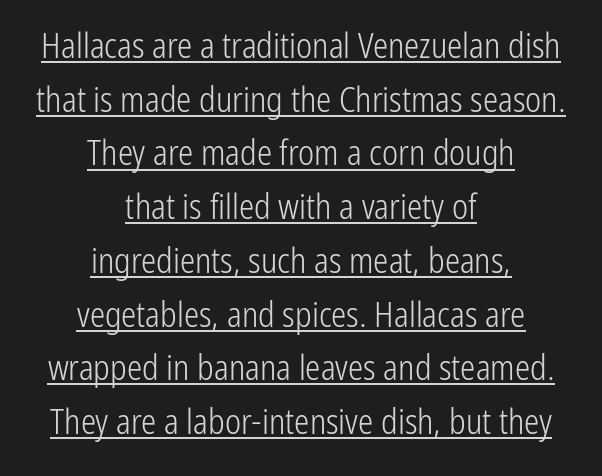
{"serif": "no", "italic": "no", "bold": "no", "weight": "light", "width": "condensed", "stroke_contrast": "low", "x_height": "medium", "monospaced": "no", "underline": "yes", "align": "center", "line_spacing": "normal", "line_spacing_ratio": 1.58, "letter_spacing": "normal", "letter_spacing_em": 0.0, "glyph_px": 34}
